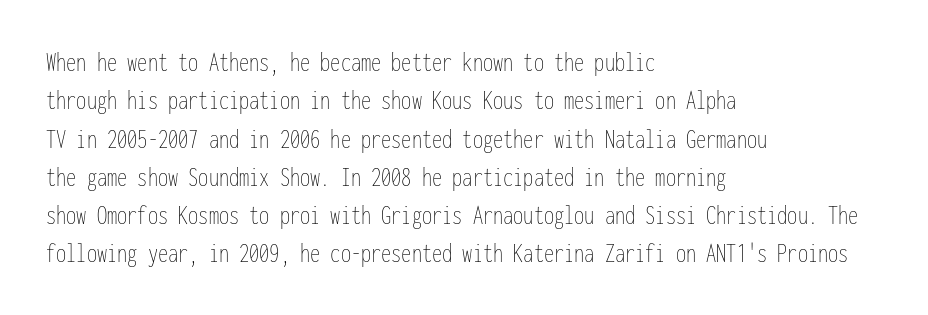
Q: Is the text bold? A: No.
Q: Is the text italic (slanted)? A: No, it is upright.
Q: Is the text underlined? A: No.
Q: How is the paragraph aligned? A: Left-aligned.
Q: Is the spacing between letters normal or unusually wide? A: Normal.
Q: Is the spacing between lines tight, normal or loose? A: Normal.
Q: Width (condensed, normal, or wide)? A: Condensed.
Q: Stroke contrast? A: Low.
Q: x-height? A: Medium.
Q: Monospaced? A: Yes.
